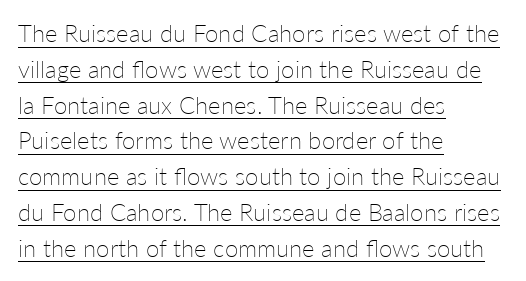
The space between consecutive lines is moderate. Typeset ragged right — the left edge is the straight one. It's the straight-up-and-down kind of type. There is no visible air inserted between adjacent glyphs.
